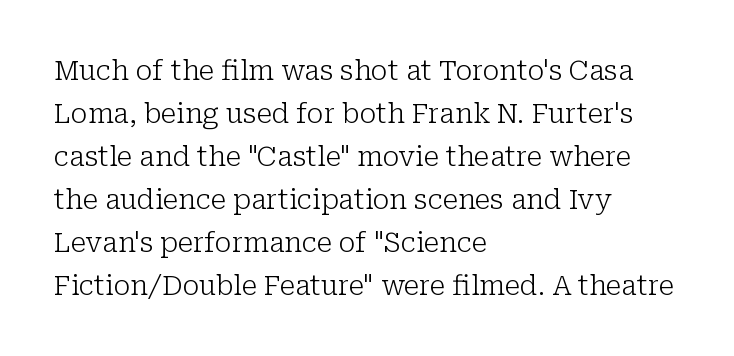
Line beginnings align vertically; line endings do not. Quick note: not italic, upright. No chunkiness to these letters — they're not bold. Default kerning and tracking; the words read as compact shapes.
